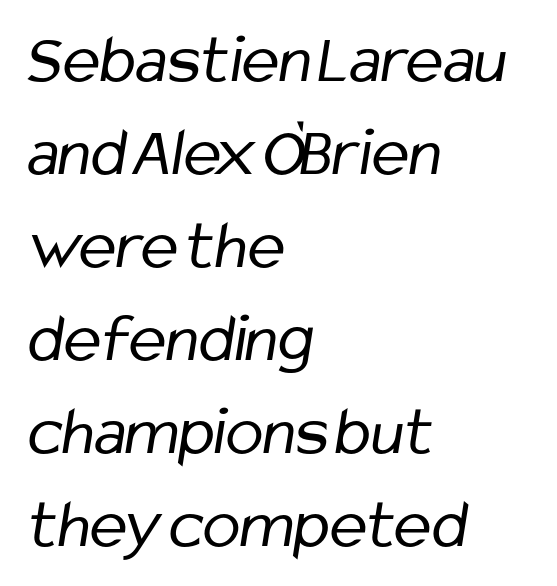
Proportional: the letters do not fall into vertical columns. Is the type heavy? It reads as light-to-regular instead. Compared with a centered layout, this one pins lines to the left instead. Students, observe: this is what conventionally led text looks like.
